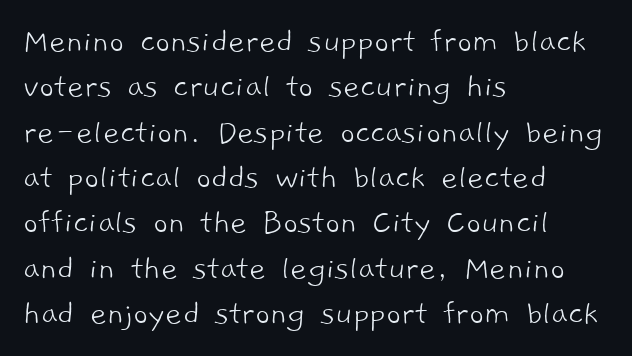
Q: Is the text bold? A: No.
Q: Is the typeface a serif or a sans-serif typeface? A: Sans-serif.
Q: Is the text underlined? A: No.
Q: How is the paragraph aligned? A: Left-aligned.
Q: Is the spacing between letters normal or unusually wide? A: Normal.
Q: Is the spacing between lines tight, normal or loose? A: Normal.
Q: Width (condensed, normal, or wide)? A: Normal.
Q: Stroke contrast? A: Low.
Q: x-height? A: Medium.
Q: Monospaced? A: No.
